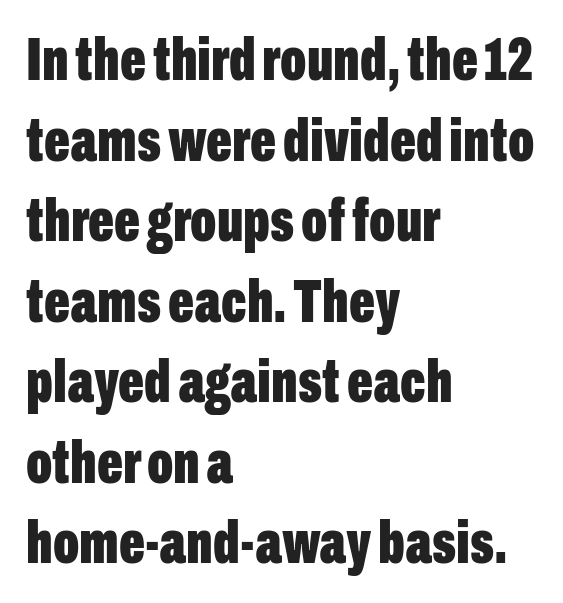
{"serif": "no", "italic": "no", "bold": "yes", "weight": "bold", "width": "condensed", "stroke_contrast": "low", "x_height": "medium", "monospaced": "no", "underline": "no", "align": "left", "line_spacing": "normal", "line_spacing_ratio": 1.32, "letter_spacing": "normal", "letter_spacing_em": 0.0, "glyph_px": 61}
